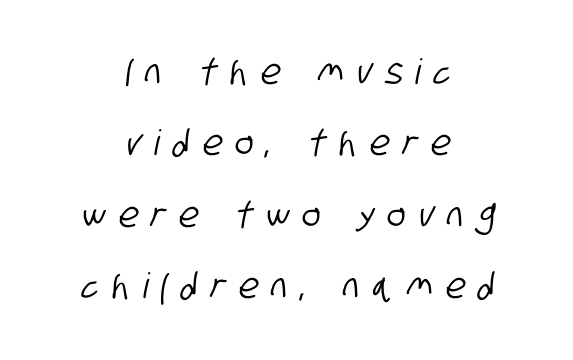
The image shows 35 px condensed sans-serif type; set centered, loose line spacing (2.04x), unusually wide letter spacing (+0.38 em), not underlined; low stroke contrast and a large x-height.
